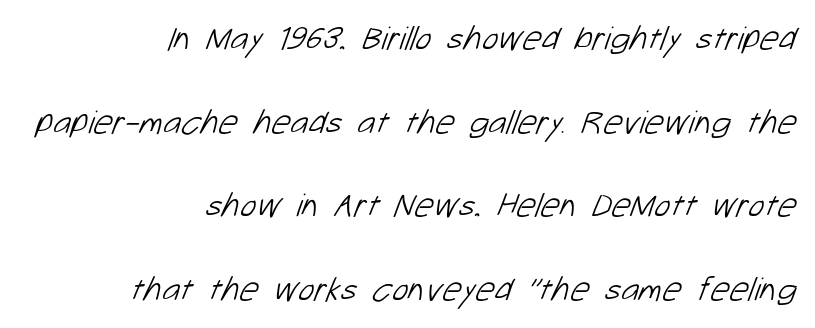
The strokes carry an ordinary text weight at most. How are the letters spaced? Ordinarily, with no added tracking. Just letters on the line, the space beneath them empty. In terms of leading, this rendering errs on the spacious side. Proportional: the letters do not fall into vertical columns.
